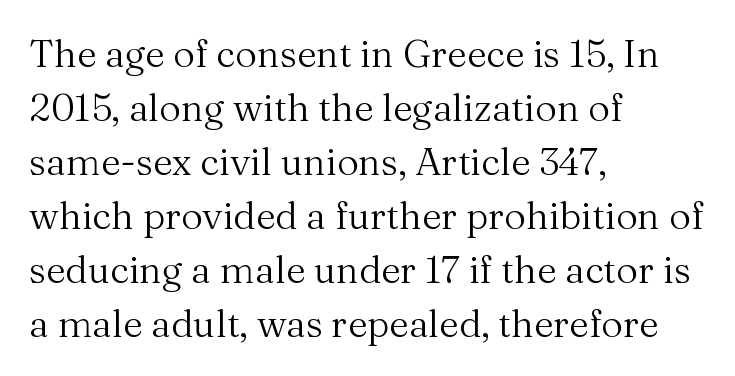
Q: Is the text bold? A: No.
Q: Is the text italic (slanted)? A: No, it is upright.
Q: Is the typeface a serif or a sans-serif typeface? A: Serif.
Q: Is the text underlined? A: No.
Q: How is the paragraph aligned? A: Left-aligned.
Q: Is the spacing between letters normal or unusually wide? A: Normal.
Q: Is the spacing between lines tight, normal or loose? A: Normal.
Q: Width (condensed, normal, or wide)? A: Normal.
Q: Stroke contrast? A: Medium.
Q: x-height? A: Medium.
Q: Monospaced? A: No.
